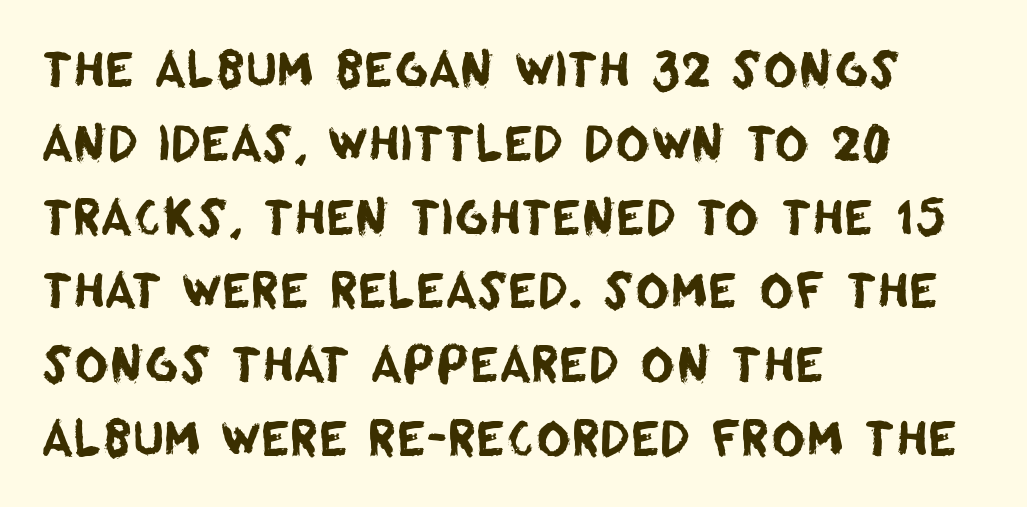
Serifs: no, the terminals of the letterforms are clean. The vertical gap from one line to the next is medium. Anything drawn beneath the words? Only blank space. Here the designer chose a conventional face with non-uniform glyph widths.
